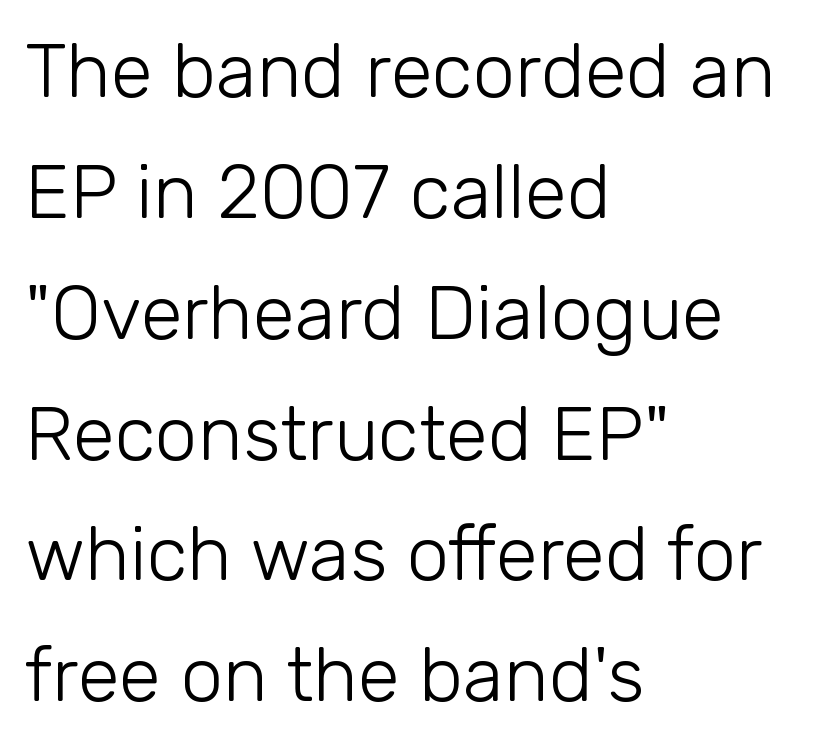
{"serif": "no", "italic": "no", "bold": "no", "weight": "light", "width": "normal", "stroke_contrast": "low", "x_height": "medium", "monospaced": "no", "underline": "no", "align": "left", "line_spacing": "normal", "line_spacing_ratio": 1.59, "letter_spacing": "normal", "letter_spacing_em": 0.0, "glyph_px": 76}
